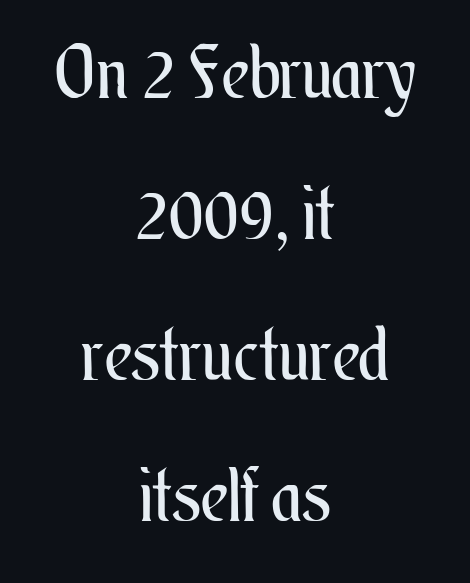
{"italic": "no", "bold": "no", "weight": "regular", "width": "condensed", "stroke_contrast": "medium", "x_height": "small", "monospaced": "no", "underline": "no", "align": "center", "line_spacing": "loose", "line_spacing_ratio": 1.93, "letter_spacing": "normal", "letter_spacing_em": 0.0, "glyph_px": 73}
